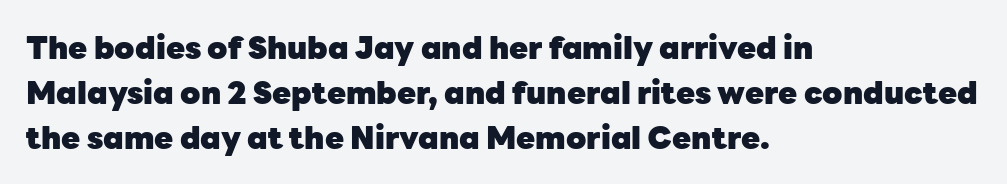
The specimen omits any rule beneath the text block's lines. Its strokes are broad and dark, the hallmark of bold type. Typeset ragged right — the left edge is the straight one. The letters advance in unequal steps, a hallmark of proportional type.
